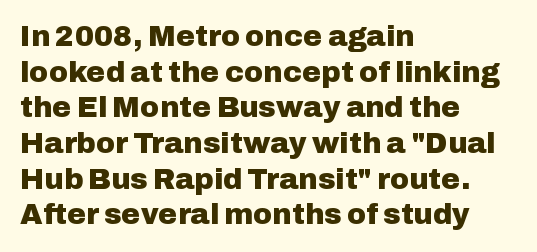
{"serif": "no", "italic": "no", "bold": "yes", "weight": "heavy", "width": "normal", "stroke_contrast": "low", "x_height": "medium", "monospaced": "no", "underline": "no", "align": "left", "line_spacing_ratio": 1.23, "letter_spacing": "normal", "letter_spacing_em": 0.0, "glyph_px": 29}
